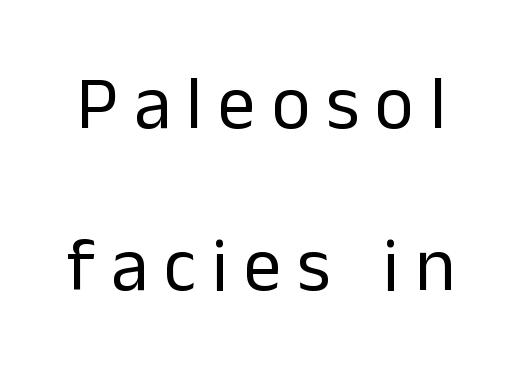
{"serif": "no", "italic": "no", "bold": "no", "weight": "regular", "width": "normal", "stroke_contrast": "low", "x_height": "medium", "monospaced": "no", "underline": "no", "line_spacing": "loose", "line_spacing_ratio": 2.16, "letter_spacing": "wide", "letter_spacing_em": 0.21, "glyph_px": 75}
